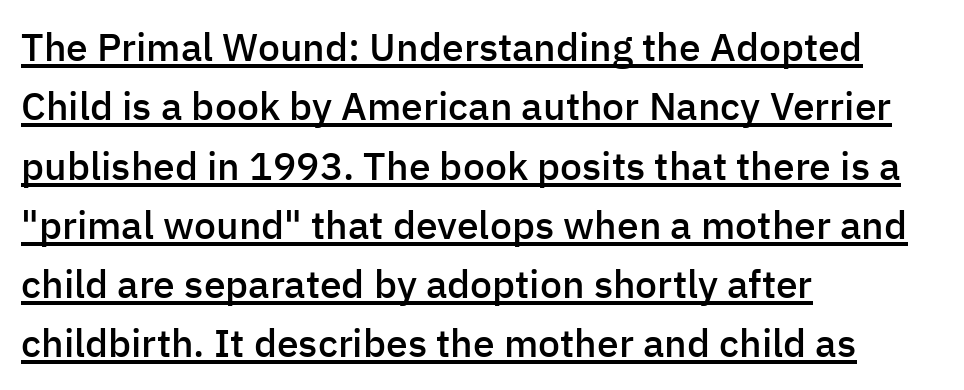
{"serif": "no", "italic": "no", "bold": "semi", "weight": "semibold", "width": "normal", "stroke_contrast": "low", "x_height": "medium", "monospaced": "no", "underline": "yes", "align": "left", "line_spacing": "normal", "line_spacing_ratio": 1.52, "letter_spacing": "normal", "letter_spacing_em": 0.0, "glyph_px": 39}
